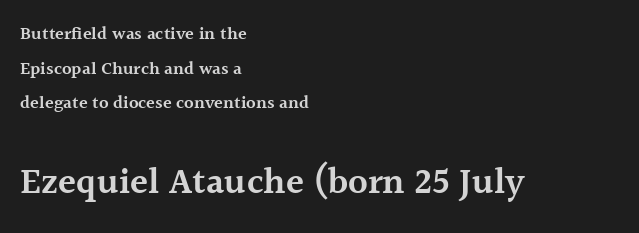
Serif or sans? Serif — the stroke terminals have little feet. The passage shown stacks its lines with a broad gap. The words here are not underlined. Each letter keeps its own natural width here, so spacing adapts to shape. In terms of posture, this sample is upright. Two sizes are in play, and the larger belongs to the second block.
